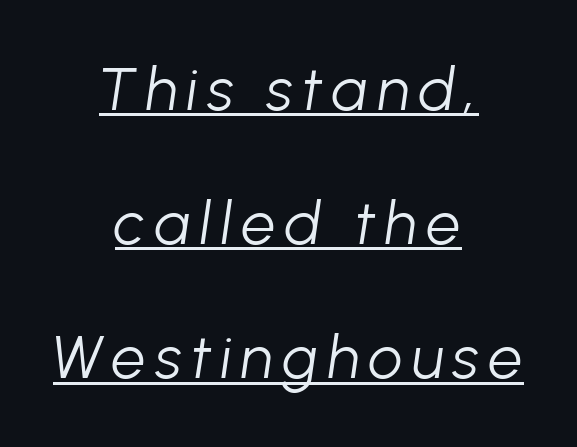
The image shows 61 px light type, italic (leaning right); set centered, loose line spacing (2.2x), underlined; low stroke contrast and a medium x-height.
